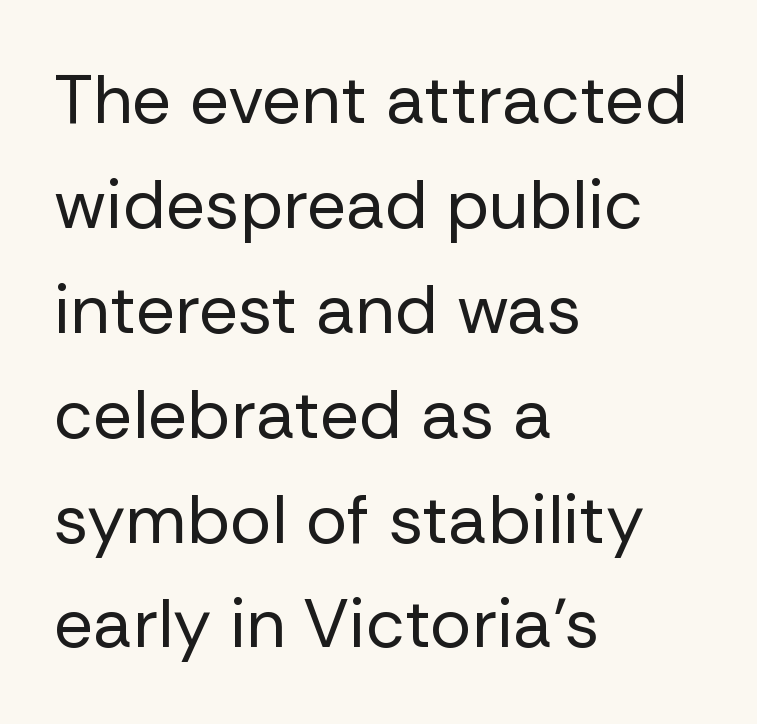
Q: Is the text bold? A: No.
Q: Is the text italic (slanted)? A: No, it is upright.
Q: Is the typeface a serif or a sans-serif typeface? A: Sans-serif.
Q: Is the text underlined? A: No.
Q: How is the paragraph aligned? A: Left-aligned.
Q: Is the spacing between letters normal or unusually wide? A: Normal.
Q: Is the spacing between lines tight, normal or loose? A: Normal.
Q: Width (condensed, normal, or wide)? A: Normal.
Q: Stroke contrast? A: Low.
Q: x-height? A: Medium.
Q: Monospaced? A: No.
